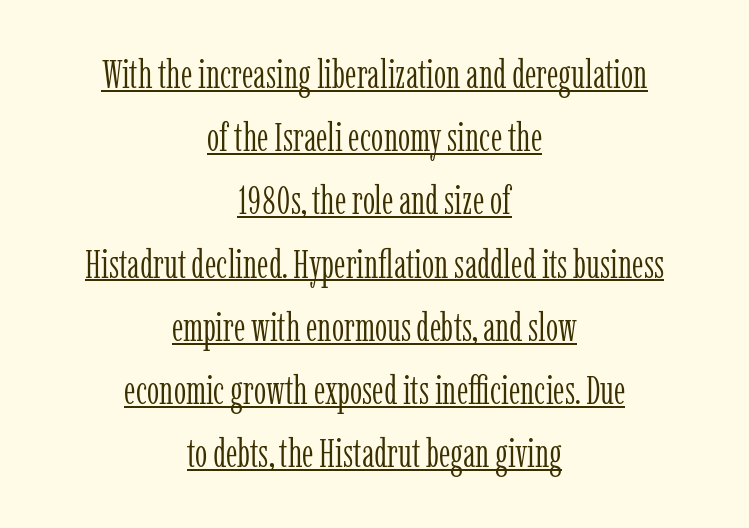
Weight: regular or lighter. A typesetter would label this face a serif. Think of a printed novel: that variable character pitch is what you see here. Caption: lettering with a line underneath. Notice how descenders clear the ascenders below comfortably — that's standard leading.
